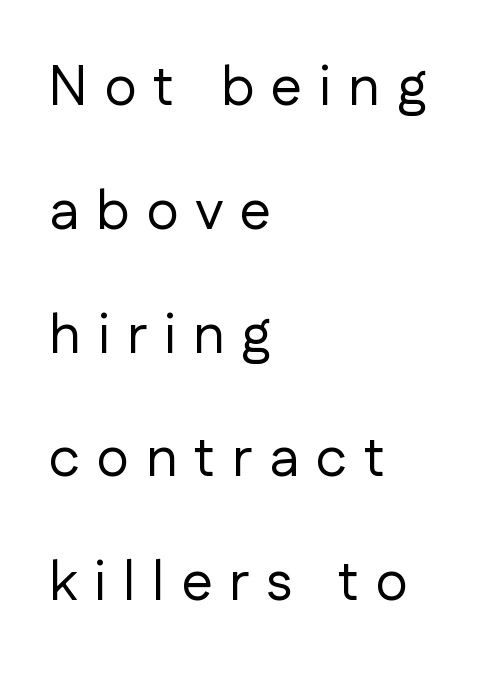
The compositor pushed each line to the left boundary. This sample trades compactness for vertical openness between lines. Words float on clear page, feet unadorned. Is the stroke heavy? The answer is a plain regular-or-lighter.
